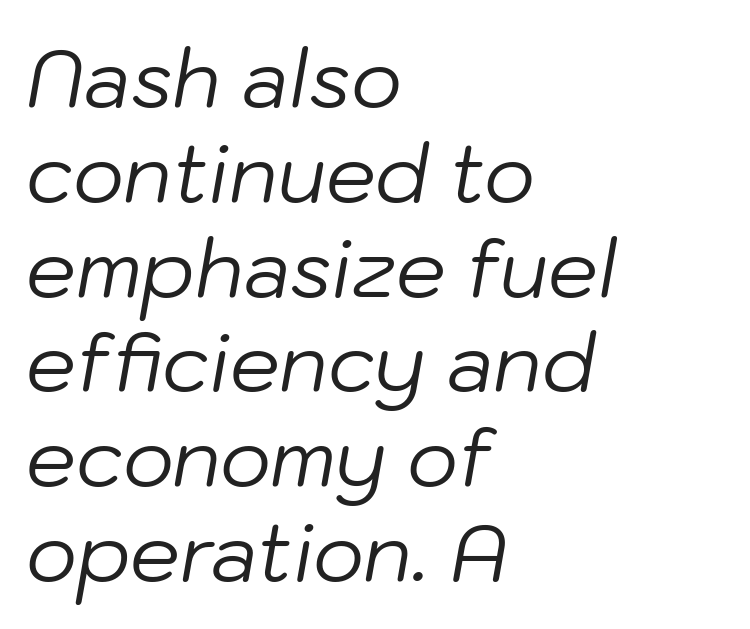
{"italic": "yes", "lean": "right", "slant_degrees": 10, "bold": "no", "weight": "regular", "width": "normal", "stroke_contrast": "low", "x_height": "medium", "monospaced": "no", "underline": "no", "align": "left", "line_spacing_ratio": 1.2, "letter_spacing": "normal", "letter_spacing_em": 0.0, "glyph_px": 79}
